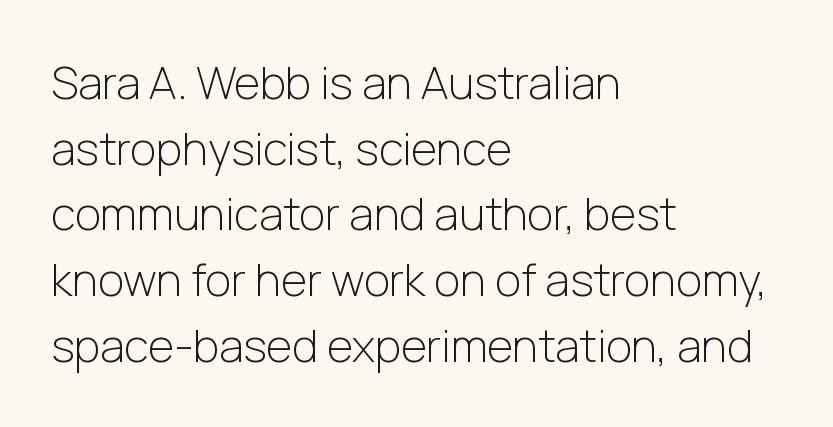
{"serif": "no", "italic": "no", "bold": "no", "weight": "light", "width": "normal", "stroke_contrast": "low", "x_height": "medium", "monospaced": "no", "underline": "no", "align": "left", "line_spacing": "normal", "line_spacing_ratio": 1.46, "letter_spacing": "normal", "letter_spacing_em": 0.0, "glyph_px": 45}
